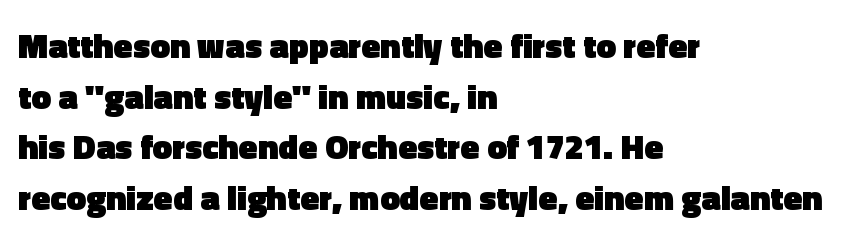
Q: Is the text bold? A: Yes.
Q: Is the text italic (slanted)? A: No, it is upright.
Q: Is the typeface a serif or a sans-serif typeface? A: Sans-serif.
Q: Is the text underlined? A: No.
Q: How is the paragraph aligned? A: Left-aligned.
Q: Is the spacing between letters normal or unusually wide? A: Normal.
Q: Is the spacing between lines tight, normal or loose? A: Normal.
Q: Width (condensed, normal, or wide)? A: Normal.
Q: x-height? A: Medium.
Q: Monospaced? A: No.
